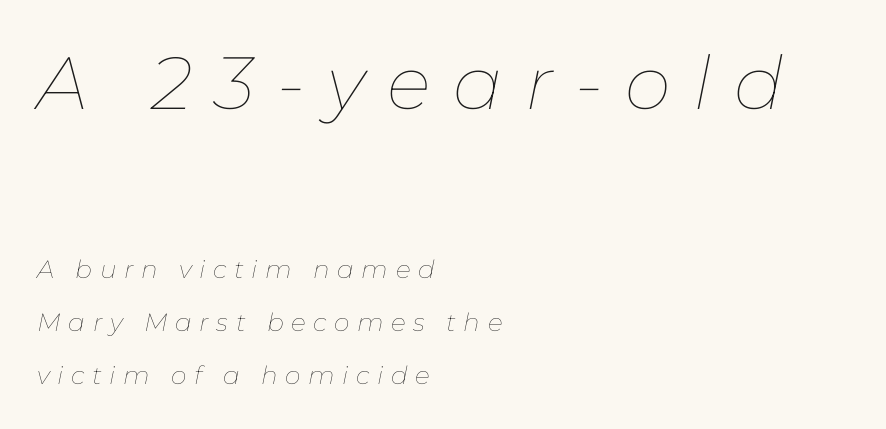
{"italic": "yes", "lean": "right", "slant_degrees": 11, "bold": "no", "weight": "thin", "width": "normal", "stroke_contrast": "low", "x_height": "medium", "monospaced": "no", "underline": "no", "align": "left", "line_spacing": "loose", "line_spacing_ratio": 2.12, "letter_spacing": "wide", "letter_spacing_em": 0.3, "larger_block": "first", "size_ratio": 2.96, "glyph_px": 74}
